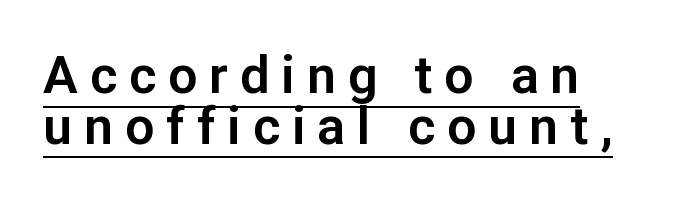
Loose tracking; the words dissolve into strings of separated letters. This is sans-serif lettering, the kind often seen on screens and signage. Posture: straight, roman, zero tilt. Reading down the column, the eye jumps only a short way to each next line. Does a line run under the words? Yes, clearly. You could not count columns in this text — the font is proportionally spaced.
